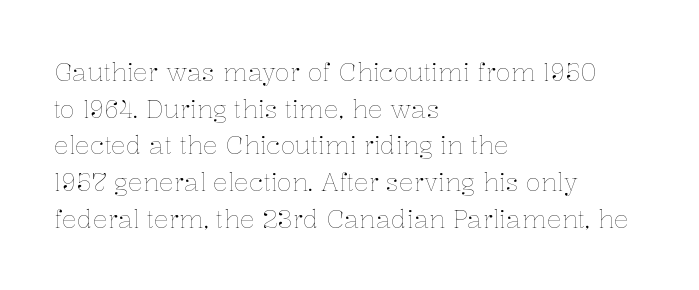
Weight: in the light-to-regular range. In CSS terms this would be text-align: left. The letters stand straight up with perfectly vertical stems. Each new line begins a customary step beneath the previous one. Characters follow at the spacing the type designer built in.
